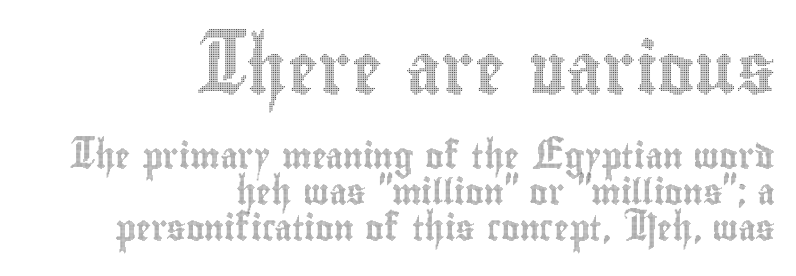
{"italic": "no", "width": "condensed", "x_height": "small", "monospaced": "no", "underline": "no", "align": "right", "line_spacing": "normal", "line_spacing_ratio": 1.43, "letter_spacing": "normal", "letter_spacing_em": 0.0, "larger_block": "first", "size_ratio": 2.0, "glyph_px": 50}
